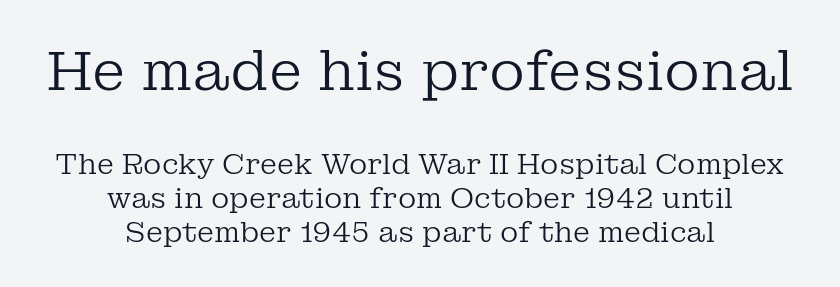
The image shows 55 px regular-weight serif type, upright; set centered, line spacing 1.22x, normal letter spacing, not underlined; the first (top) block is 1.96x larger; low stroke contrast and a medium x-height.
